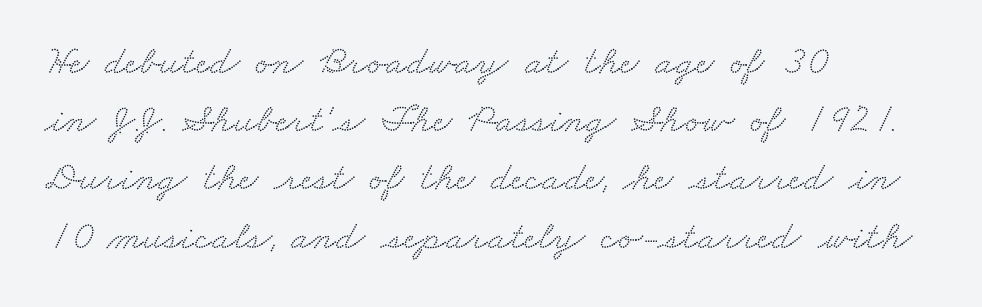
Q: Is the typeface a serif or a sans-serif typeface? A: Serif.
Q: Is the text underlined? A: No.
Q: How is the paragraph aligned? A: Left-aligned.
Q: Is the spacing between letters normal or unusually wide? A: Normal.
Q: Is the spacing between lines tight, normal or loose? A: Normal.
Q: Width (condensed, normal, or wide)? A: Wide.
Q: Stroke contrast? A: Medium.
Q: x-height? A: Small.
Q: Monospaced? A: No.
